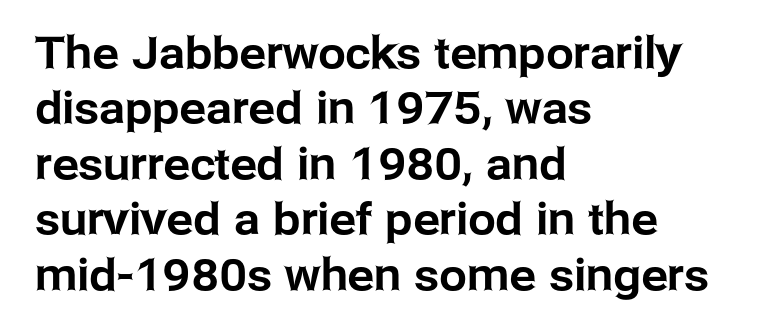
Q: Is the text italic (slanted)? A: No, it is upright.
Q: Is the typeface a serif or a sans-serif typeface? A: Sans-serif.
Q: Is the text underlined? A: No.
Q: How is the paragraph aligned? A: Left-aligned.
Q: Is the spacing between letters normal or unusually wide? A: Normal.
Q: Is the spacing between lines tight, normal or loose? A: Normal.
Q: Width (condensed, normal, or wide)? A: Normal.
Q: Stroke contrast? A: Low.
Q: x-height? A: Medium.
Q: Monospaced? A: No.
